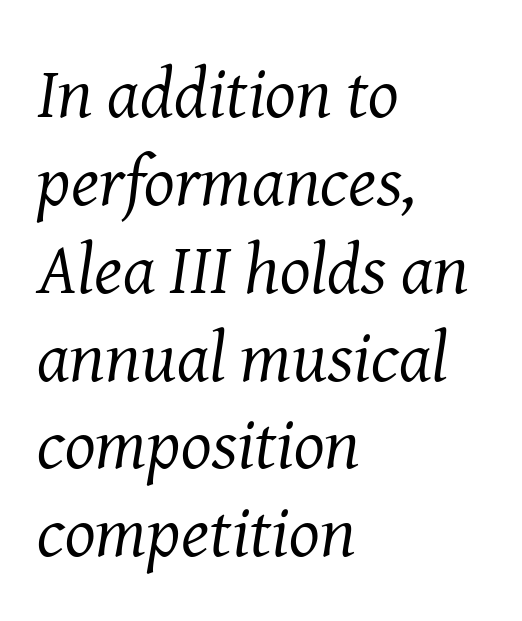
{"serif": "yes", "italic": "yes", "lean": "right", "slant_degrees": 8, "bold": "no", "weight": "regular", "width": "normal", "stroke_contrast": "medium", "x_height": "medium", "monospaced": "no", "underline": "no", "align": "left", "line_spacing_ratio": 1.22, "letter_spacing": "normal", "letter_spacing_em": 0.0, "glyph_px": 72}
